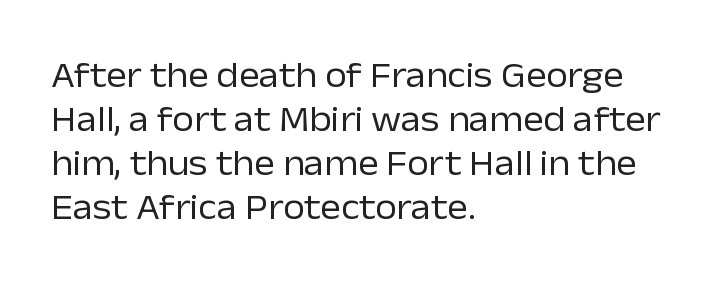
Typographically, this falls in the sans-serif category. No extra tracking has been applied to these lines. Vertically, the passage feels balanced, rows spaced as you'd expect. Reading down the block, your eye returns to a fixed left position each line.
